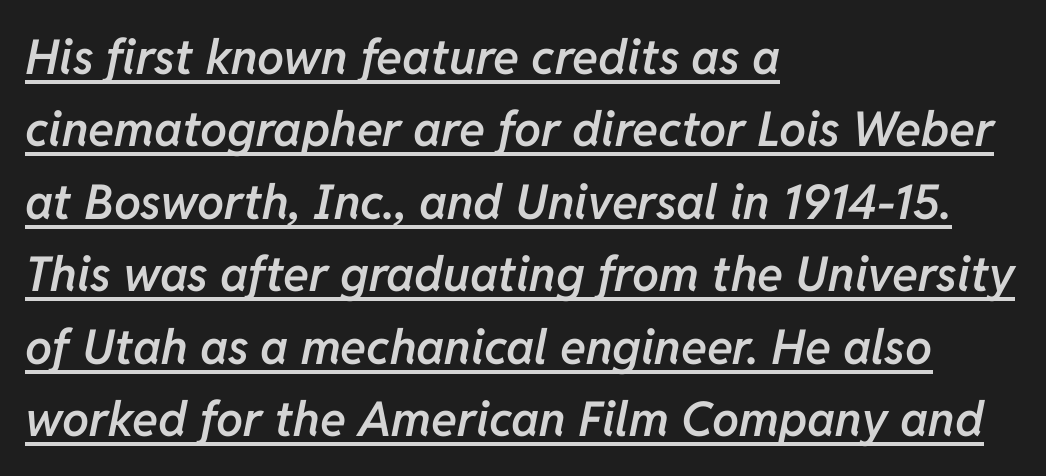
The image shows 48 px semibold type, italic (leaning right); set left-aligned, normal line spacing (1.51x), normal letter spacing, underlined; low stroke contrast and a medium x-height.
